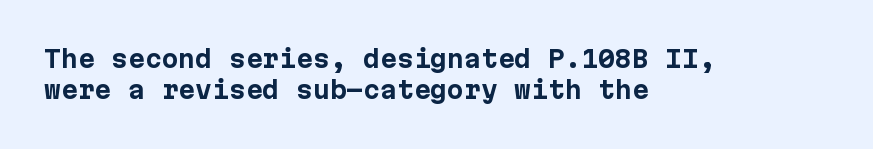
Q: Is the text bold? A: Yes.
Q: Is the text italic (slanted)? A: No, it is upright.
Q: Is the text underlined? A: No.
Q: How is the paragraph aligned? A: Left-aligned.
Q: Is the spacing between letters normal or unusually wide? A: Normal.
Q: Is the spacing between lines tight, normal or loose? A: Normal.
